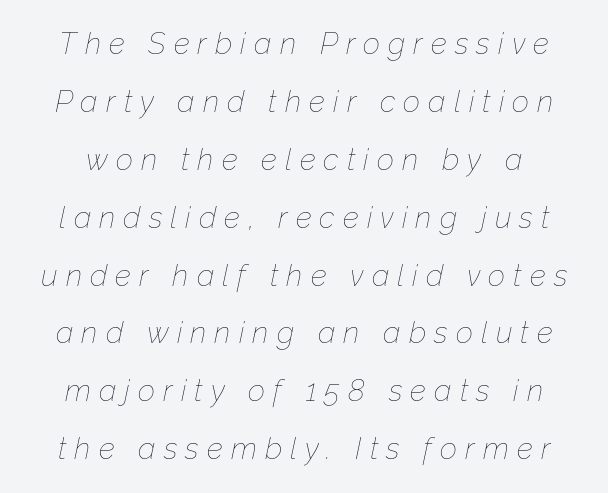
Q: Is the text bold? A: No.
Q: Is the text italic (slanted)? A: Yes, it leans right by about 12 degrees.
Q: Is the text underlined? A: No.
Q: Is the spacing between letters normal or unusually wide? A: Unusually wide.
Q: Is the spacing between lines tight, normal or loose? A: Loose.
Q: Width (condensed, normal, or wide)? A: Normal.
Q: Stroke contrast? A: Low.
Q: x-height? A: Medium.
Q: Monospaced? A: No.
